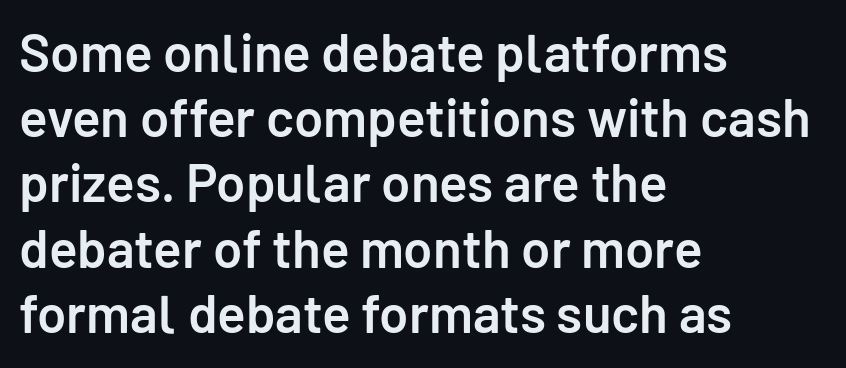
{"serif": "no", "italic": "no", "bold": "semi", "weight": "semibold", "width": "normal", "stroke_contrast": "low", "x_height": "medium", "monospaced": "no", "underline": "no", "align": "left", "line_spacing_ratio": 1.23, "letter_spacing": "normal", "letter_spacing_em": 0.0, "glyph_px": 53}
